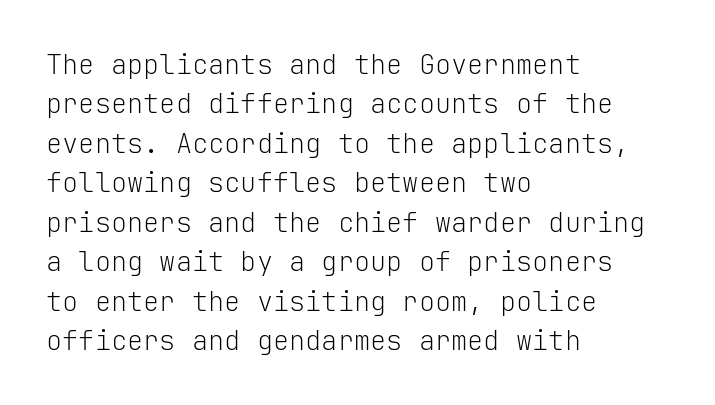
Q: Is the text bold? A: No.
Q: Is the text italic (slanted)? A: No, it is upright.
Q: Is the text underlined? A: No.
Q: How is the paragraph aligned? A: Left-aligned.
Q: Is the spacing between letters normal or unusually wide? A: Normal.
Q: Is the spacing between lines tight, normal or loose? A: Normal.
